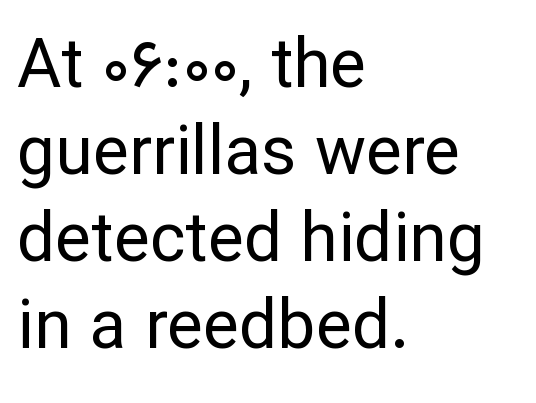
{"serif": "no", "italic": "no", "bold": "no", "weight": "regular", "width": "normal", "stroke_contrast": "low", "x_height": "medium", "monospaced": "no", "underline": "no", "align": "left", "line_spacing": "normal", "line_spacing_ratio": 1.28, "letter_spacing": "normal", "letter_spacing_em": 0.0, "glyph_px": 68}
